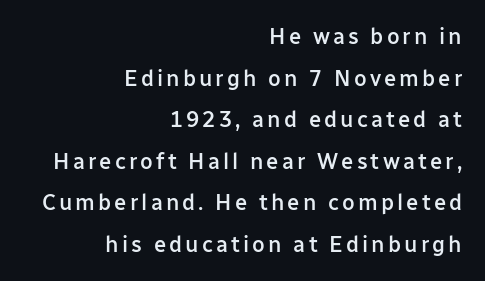
Every stem runs plumb, perpendicular to the baseline. Teacher's note: observe the even right margin — that is flush-right alignment. Stroke thickness is moderately raised; the sample reads as semibold. Quick note: underline off.
